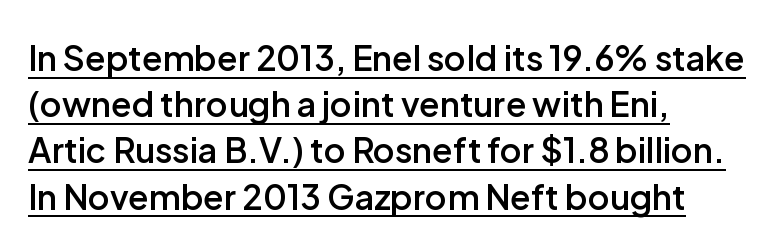
The image shows 34 px semibold sans-serif type, upright; set left-aligned, normal line spacing (1.36x), normal letter spacing, underlined; low stroke contrast and a medium x-height.
